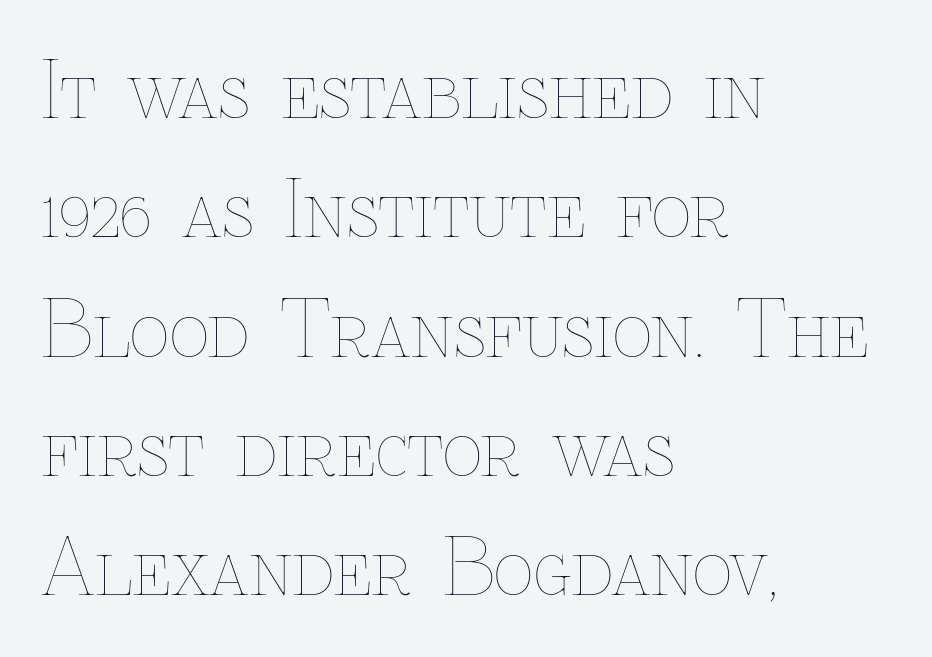
The image shows 77 px thin type, upright; set left-aligned, normal line spacing (1.55x), normal letter spacing, not underlined; low stroke contrast and a medium x-height.
